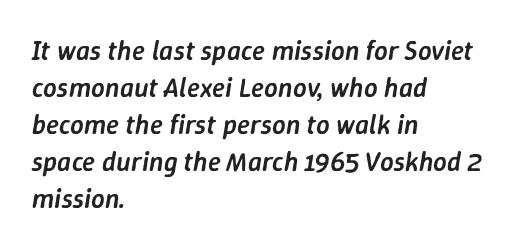
Descender tails drop into unmarked territory. Weight: semibold (demi). Which margin do the lines hug? The left one — the right edge is uneven. This sample uses plain, unmodified letter spacing. The lettering tilts uniformly, giving the passage an italic look. Horizontal bands of white between lines are of average thickness.
